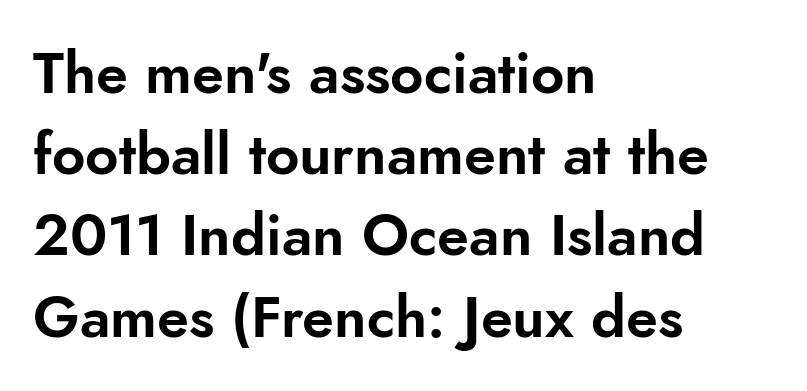
{"serif": "no", "italic": "no", "width": "normal", "stroke_contrast": "low", "x_height": "small", "monospaced": "no", "underline": "no", "align": "left", "line_spacing": "normal", "line_spacing_ratio": 1.4, "letter_spacing": "normal", "letter_spacing_em": 0.0, "glyph_px": 58}
